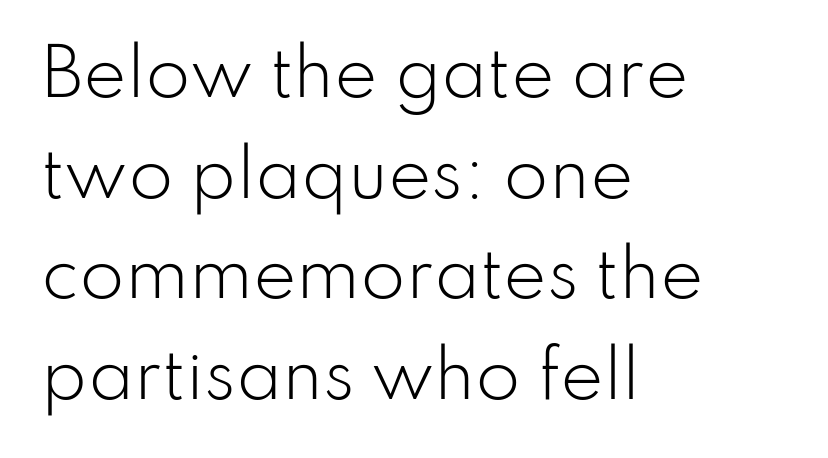
{"serif": "no", "italic": "no", "bold": "no", "weight": "light", "width": "normal", "stroke_contrast": "low", "x_height": "small", "monospaced": "no", "underline": "no", "align": "left", "line_spacing": "normal", "line_spacing_ratio": 1.55, "letter_spacing": "normal", "letter_spacing_em": 0.0, "glyph_px": 65}
